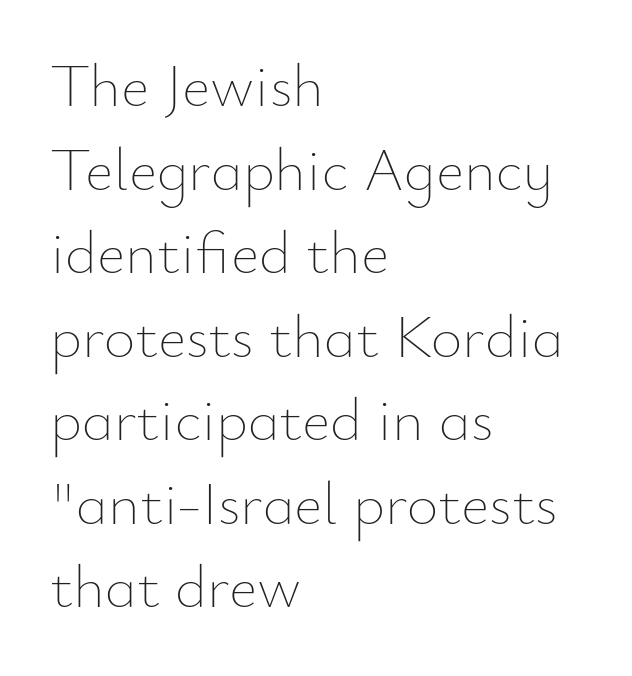
Q: Is the text bold? A: No.
Q: Is the text italic (slanted)? A: No, it is upright.
Q: Is the text underlined? A: No.
Q: How is the paragraph aligned? A: Left-aligned.
Q: Is the spacing between letters normal or unusually wide? A: Normal.
Q: Is the spacing between lines tight, normal or loose? A: Normal.
Q: Width (condensed, normal, or wide)? A: Normal.
Q: Stroke contrast? A: Low.
Q: x-height? A: Small.
Q: Monospaced? A: No.
